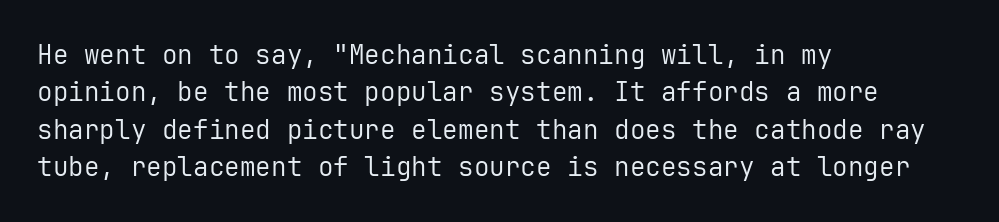
Is the letter spacing exaggerated? No — it looks like the ordinary default. This block has exactly the height ordinary leading produces. This is the regular roman posture of the typeface. Weight: not bold — regular or lighter.
